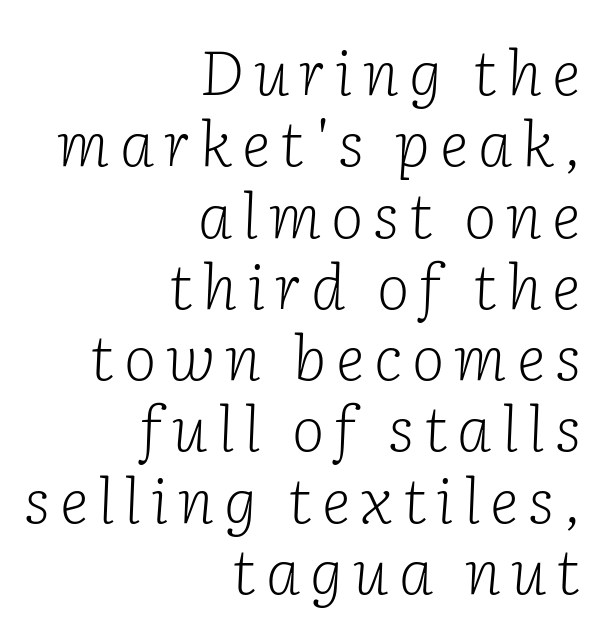
{"serif": "yes", "italic": "yes", "lean": "right", "slant_degrees": 2, "bold": "no", "weight": "light", "width": "normal", "stroke_contrast": "low", "x_height": "medium", "monospaced": "no", "underline": "no", "align": "right", "line_spacing": "tight", "line_spacing_ratio": 1.15, "glyph_px": 62}
